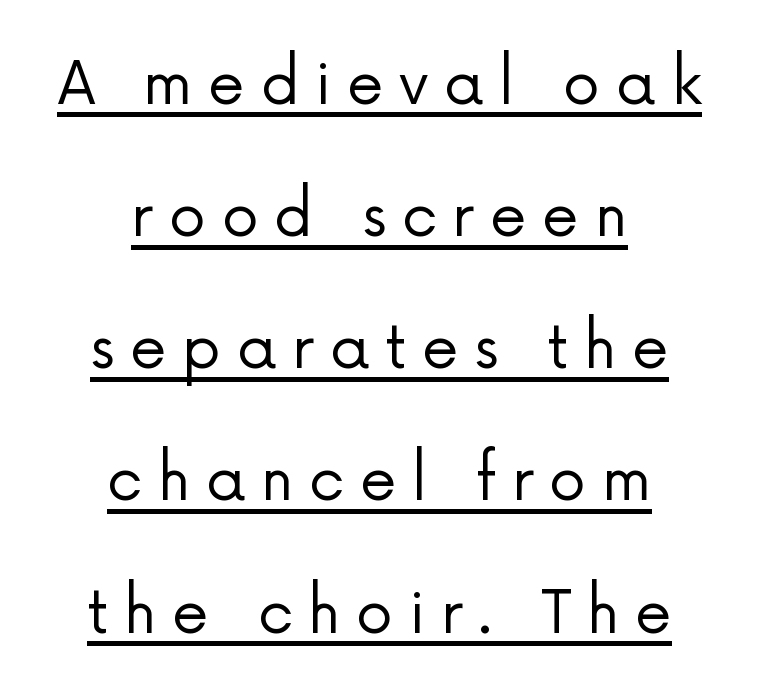
Q: Is the text bold? A: No.
Q: Is the text italic (slanted)? A: No, it is upright.
Q: Is the typeface a serif or a sans-serif typeface? A: Sans-serif.
Q: Is the text underlined? A: Yes.
Q: How is the paragraph aligned? A: Centered.
Q: Is the spacing between letters normal or unusually wide? A: Unusually wide.
Q: Is the spacing between lines tight, normal or loose? A: Loose.
Q: Width (condensed, normal, or wide)? A: Normal.
Q: Stroke contrast? A: Low.
Q: x-height? A: Medium.
Q: Monospaced? A: No.
